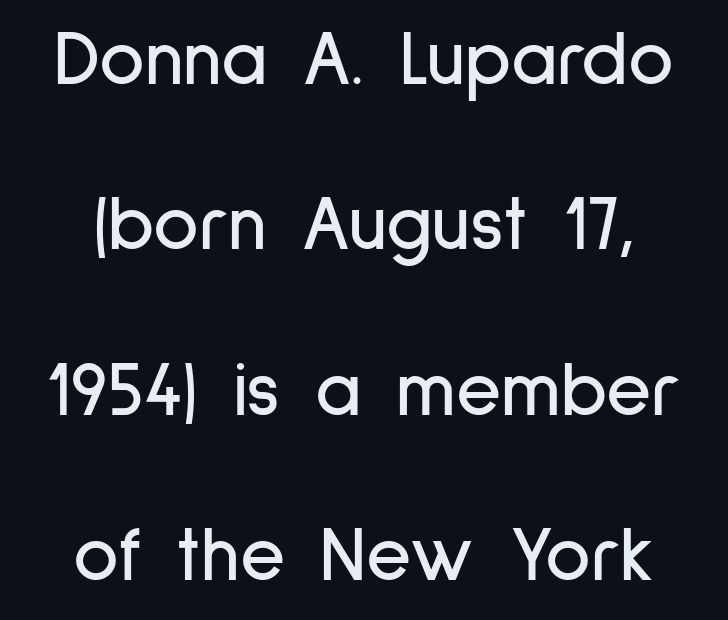
{"serif": "no", "italic": "no", "width": "condensed", "stroke_contrast": "low", "x_height": "medium", "monospaced": "no", "underline": "no", "line_spacing": "loose", "line_spacing_ratio": 2.12, "letter_spacing": "normal", "letter_spacing_em": 0.0, "glyph_px": 78}
